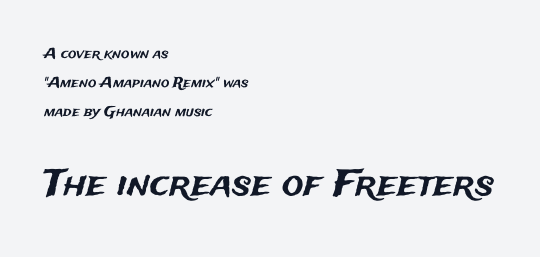
The image shows 36 px sans-serif type; set left-aligned, loose line spacing (2.06x), normal letter spacing, not underlined; the second (bottom) block is 2.57x larger; medium stroke contrast and a medium x-height.
